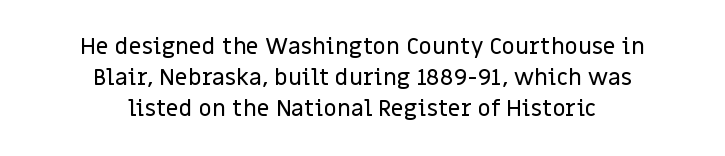
A normal amount of white space separates one row of letters from the next. Here the glyphs are tracked normally, forming tight word shapes. The space directly below the letters is spotless. Where is the straight margin? There isn't one; the lines are centered.
